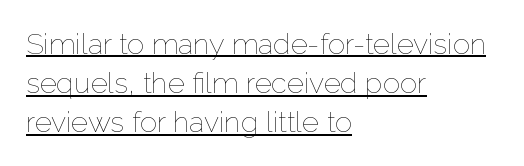
Q: Is the text bold? A: No.
Q: Is the text italic (slanted)? A: No, it is upright.
Q: Is the text underlined? A: Yes.
Q: How is the paragraph aligned? A: Left-aligned.
Q: Is the spacing between letters normal or unusually wide? A: Normal.
Q: Is the spacing between lines tight, normal or loose? A: Normal.
Q: Width (condensed, normal, or wide)? A: Normal.
Q: Stroke contrast? A: Low.
Q: x-height? A: Medium.
Q: Monospaced? A: No.
